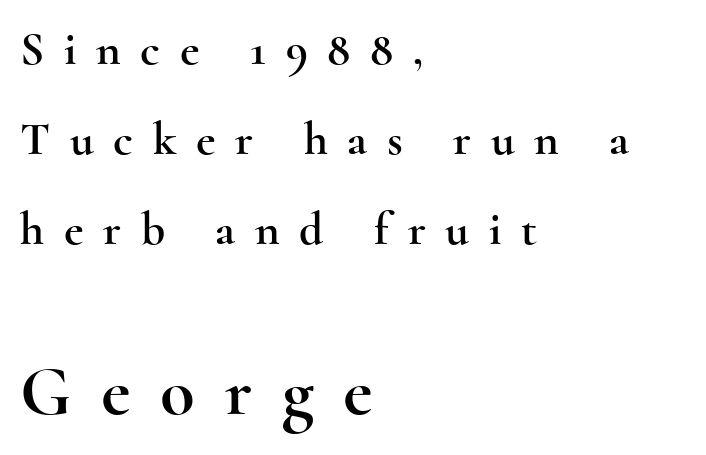
Q: Is the text italic (slanted)? A: No, it is upright.
Q: Is the typeface a serif or a sans-serif typeface? A: Serif.
Q: Is the text underlined? A: No.
Q: How is the paragraph aligned? A: Left-aligned.
Q: Is the spacing between letters normal or unusually wide? A: Unusually wide.
Q: Is the spacing between lines tight, normal or loose? A: Loose.
Q: Which block of text is set in a larger size, the first (top) or the second (bottom)? A: The second (bottom) one.
Q: Width (condensed, normal, or wide)? A: Wide.
Q: x-height? A: Small.
Q: Monospaced? A: No.
